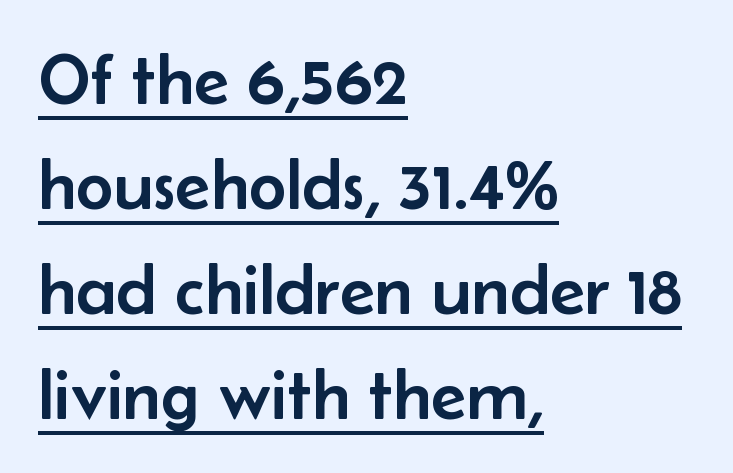
The image shows 73 px sans-serif type, upright; set left-aligned, normal line spacing (1.44x), normal letter spacing, underlined; low stroke contrast and a small x-height.
